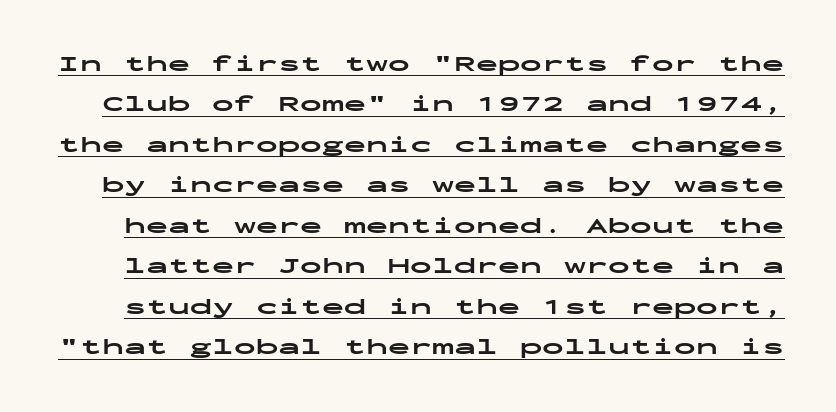
The image shows 22 px bold type, upright; set line spacing 1.84x, normal letter spacing, underlined.
